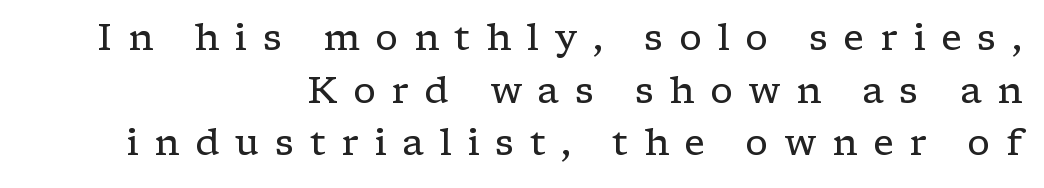
{"serif": "yes", "italic": "no", "bold": "no", "weight": "regular", "width": "wide", "stroke_contrast": "low", "x_height": "medium", "monospaced": "no", "underline": "no", "align": "right", "line_spacing": "normal", "line_spacing_ratio": 1.42, "letter_spacing": "wide", "letter_spacing_em": 0.42, "glyph_px": 37}
